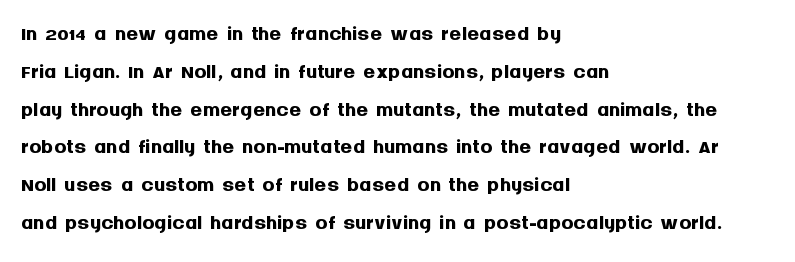
Q: Is the text bold? A: Yes.
Q: Is the text italic (slanted)? A: No, it is upright.
Q: Is the typeface a serif or a sans-serif typeface? A: Sans-serif.
Q: Is the text underlined? A: No.
Q: How is the paragraph aligned? A: Left-aligned.
Q: Is the spacing between letters normal or unusually wide? A: Normal.
Q: Is the spacing between lines tight, normal or loose? A: Normal.
Q: Width (condensed, normal, or wide)? A: Normal.
Q: Stroke contrast? A: Medium.
Q: x-height? A: Large.
Q: Monospaced? A: No.
